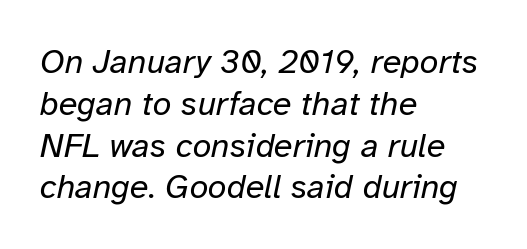
Q: Is the text bold? A: No.
Q: Is the text italic (slanted)? A: Yes, it leans right by about 12 degrees.
Q: Is the text underlined? A: No.
Q: How is the paragraph aligned? A: Left-aligned.
Q: Is the spacing between letters normal or unusually wide? A: Normal.
Q: Width (condensed, normal, or wide)? A: Normal.
Q: Stroke contrast? A: Low.
Q: x-height? A: Medium.
Q: Monospaced? A: No.
